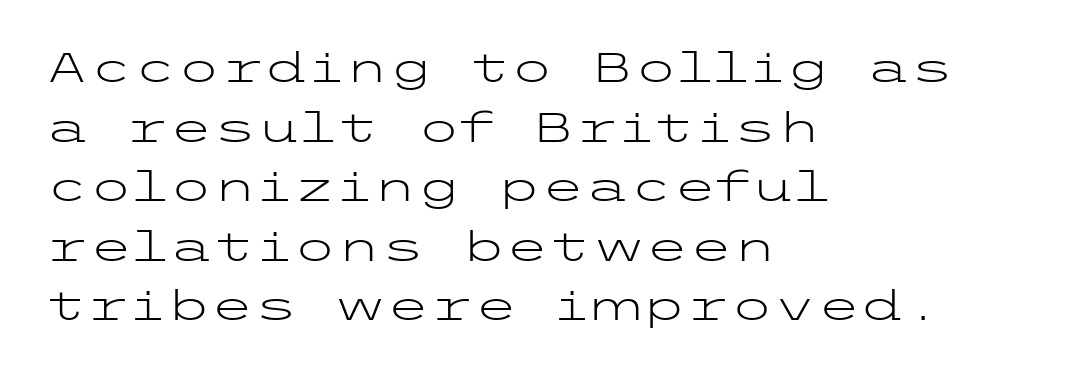
The space beneath each line is pristine and unruled. This sample uses a sans-serif face. The rendering anchors every line to the left-hand side. Vertical stems look standard width or narrower in stroke.
